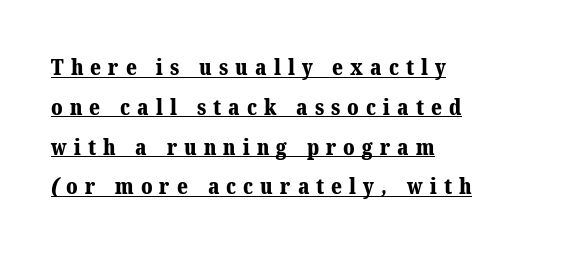
{"bold": "yes", "underline": "yes", "align": "left", "line_spacing_ratio": 1.81, "letter_spacing": "wide", "letter_spacing_em": 0.32, "glyph_px": 22}
